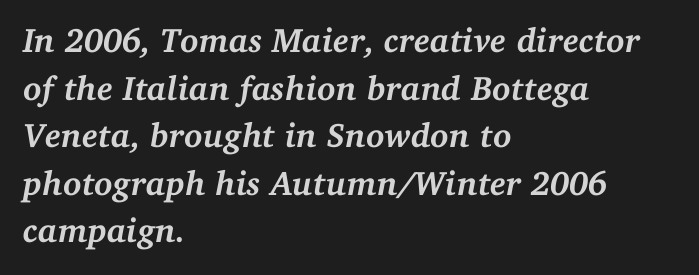
Q: Is the text bold? A: Yes.
Q: Is the text italic (slanted)? A: Yes, it leans right by about 11 degrees.
Q: Is the typeface a serif or a sans-serif typeface? A: Serif.
Q: Is the text underlined? A: No.
Q: How is the paragraph aligned? A: Left-aligned.
Q: Is the spacing between letters normal or unusually wide? A: Normal.
Q: Is the spacing between lines tight, normal or loose? A: Normal.
Q: Width (condensed, normal, or wide)? A: Normal.
Q: Stroke contrast? A: Medium.
Q: x-height? A: Medium.
Q: Monospaced? A: No.
